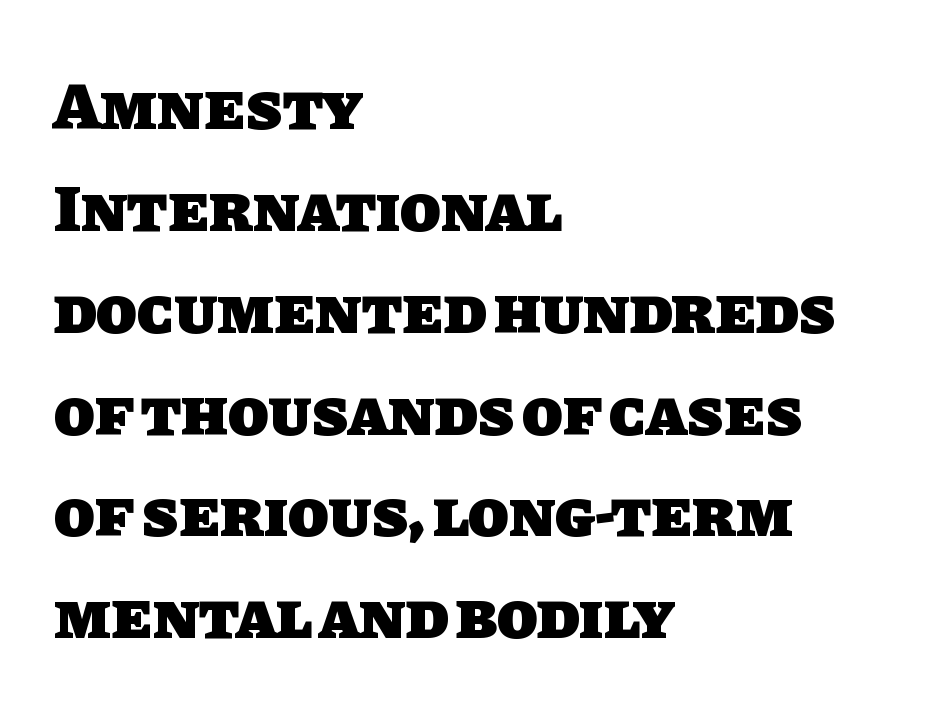
Q: Is the text bold? A: Yes.
Q: Is the typeface a serif or a sans-serif typeface? A: Sans-serif.
Q: Is the text underlined? A: No.
Q: How is the paragraph aligned? A: Left-aligned.
Q: Is the spacing between letters normal or unusually wide? A: Normal.
Q: Is the spacing between lines tight, normal or loose? A: Normal.
Q: Width (condensed, normal, or wide)? A: Normal.
Q: Stroke contrast? A: Low.
Q: x-height? A: Large.
Q: Monospaced? A: No.
